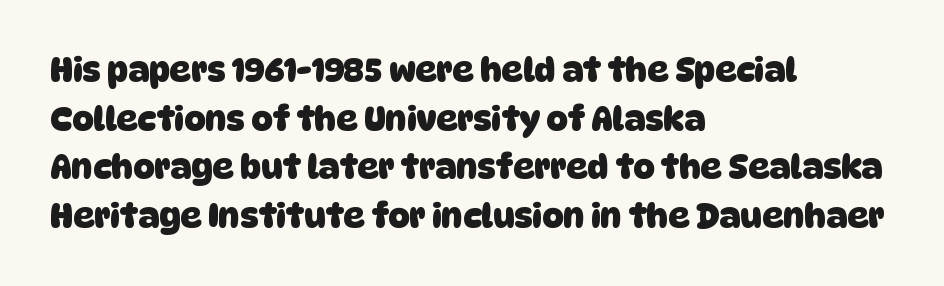
Q: Is the text bold? A: Yes.
Q: Is the typeface a serif or a sans-serif typeface? A: Sans-serif.
Q: Is the text underlined? A: No.
Q: How is the paragraph aligned? A: Left-aligned.
Q: Is the spacing between letters normal or unusually wide? A: Normal.
Q: Is the spacing between lines tight, normal or loose? A: Normal.
Q: Width (condensed, normal, or wide)? A: Normal.
Q: Stroke contrast? A: Low.
Q: x-height? A: Large.
Q: Monospaced? A: No.
